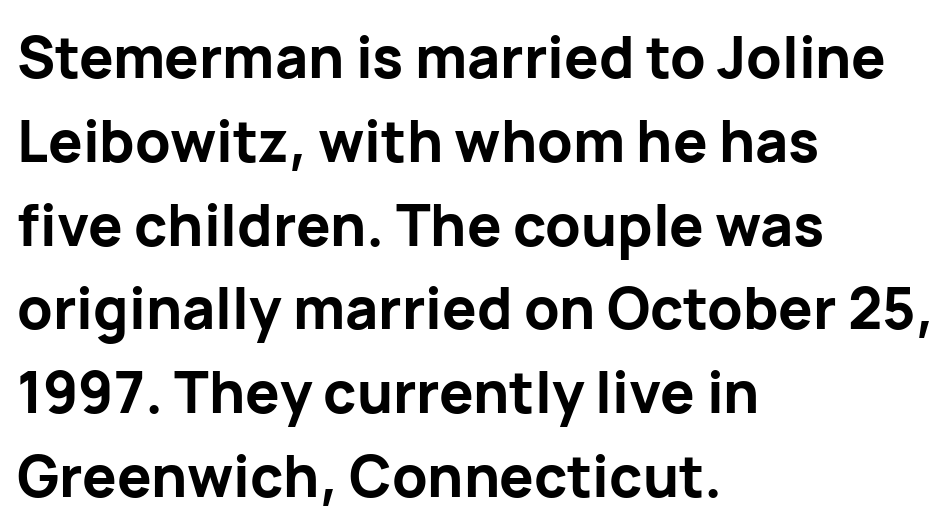
The characters look thick and weighty, a clear bold. The lines are quadded left. Nobody drew a line under any word here. The face used here is proportionally spaced, like ordinary book or web type. Tracking value appears to be zero — textbook default spacing. Unlike italic type, these characters show no tilt at all.
